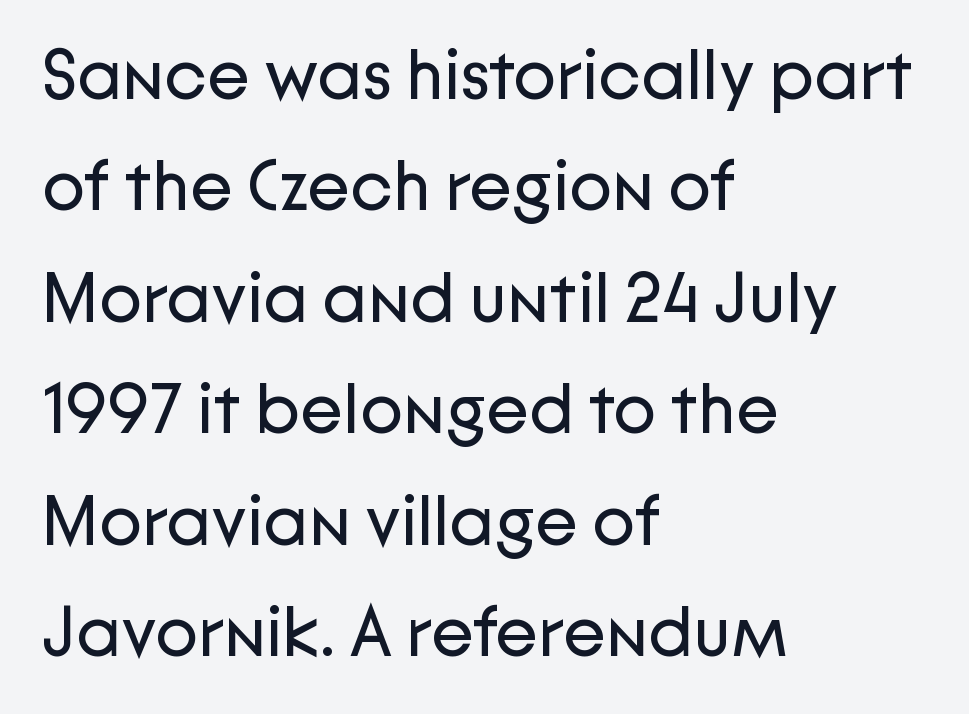
Q: Is the text bold? A: No.
Q: Is the text italic (slanted)? A: No, it is upright.
Q: Is the typeface a serif or a sans-serif typeface? A: Sans-serif.
Q: Is the text underlined? A: No.
Q: How is the paragraph aligned? A: Left-aligned.
Q: Is the spacing between letters normal or unusually wide? A: Normal.
Q: Is the spacing between lines tight, normal or loose? A: Normal.
Q: Width (condensed, normal, or wide)? A: Normal.
Q: Stroke contrast? A: Low.
Q: x-height? A: Medium.
Q: Monospaced? A: No.
